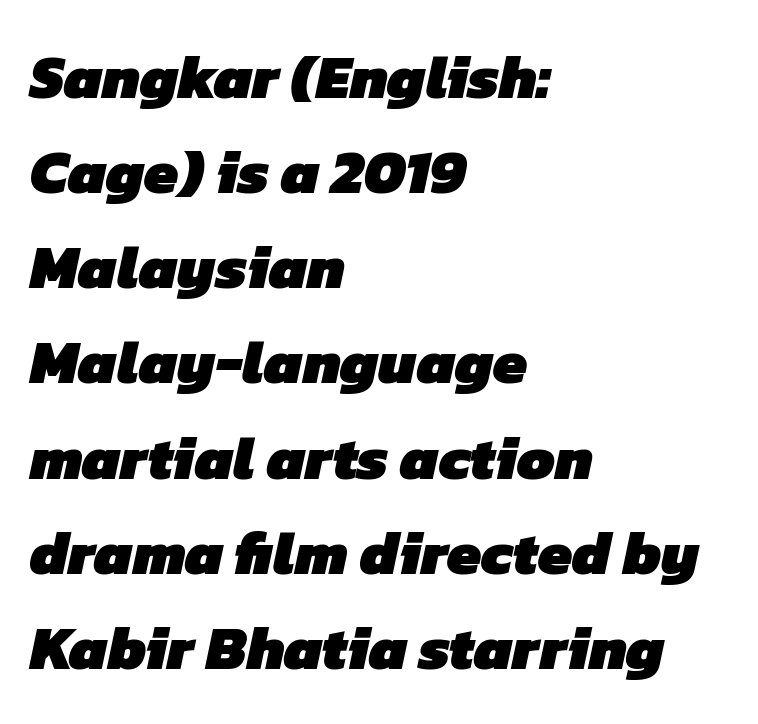
The passage shown is not underscored anywhere. Compared with typical paragraphs, the rows here are spaced about the same. Spacing verdict: proportional, widths tailored to each character. Casual observation: everything's shoved over to the left.
